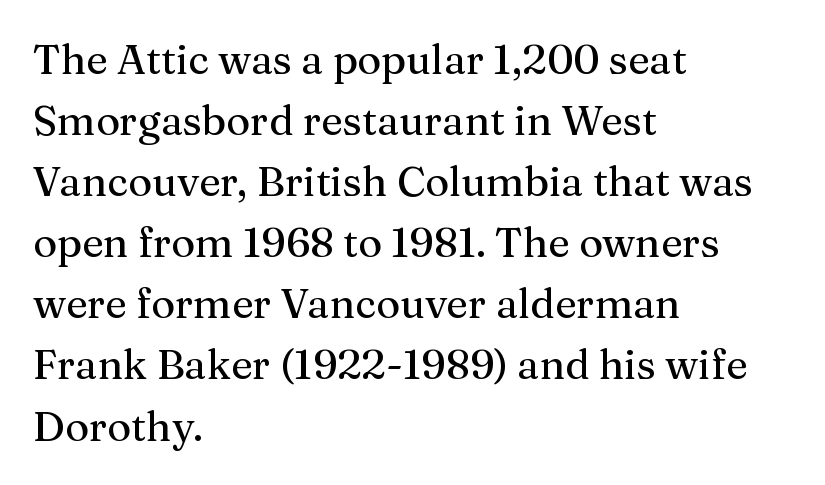
{"serif": "yes", "italic": "no", "width": "normal", "stroke_contrast": "medium", "x_height": "medium", "monospaced": "no", "underline": "no", "align": "left", "line_spacing": "normal", "line_spacing_ratio": 1.49, "letter_spacing": "normal", "letter_spacing_em": 0.0, "glyph_px": 41}
